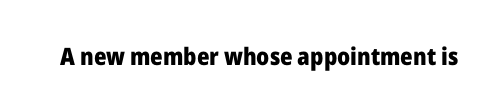
What stands out about the letter spacing? Nothing — it is the standard amount. Upright lettering throughout. Bold? Absolutely — the strokes are thick and heavy. The glyphs are unaccompanied by any horizontal stroke below them.
